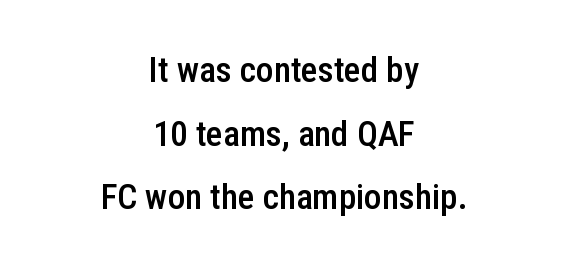
{"serif": "no", "italic": "no", "bold": "semi", "weight": "semibold", "width": "condensed", "stroke_contrast": "low", "x_height": "medium", "monospaced": "no", "underline": "no", "align": "center", "line_spacing_ratio": 1.82, "letter_spacing": "normal", "letter_spacing_em": 0.0, "glyph_px": 35}
